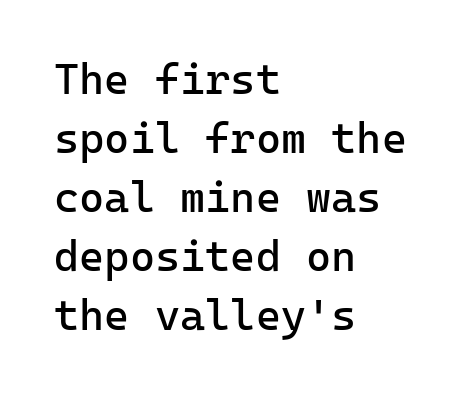
{"serif": "no", "italic": "no", "bold": "no", "weight": "regular", "width": "normal", "stroke_contrast": "low", "x_height": "medium", "monospaced": "yes", "underline": "no", "align": "left", "line_spacing": "normal", "line_spacing_ratio": 1.37, "letter_spacing": "normal", "letter_spacing_em": 0.0, "glyph_px": 43}
